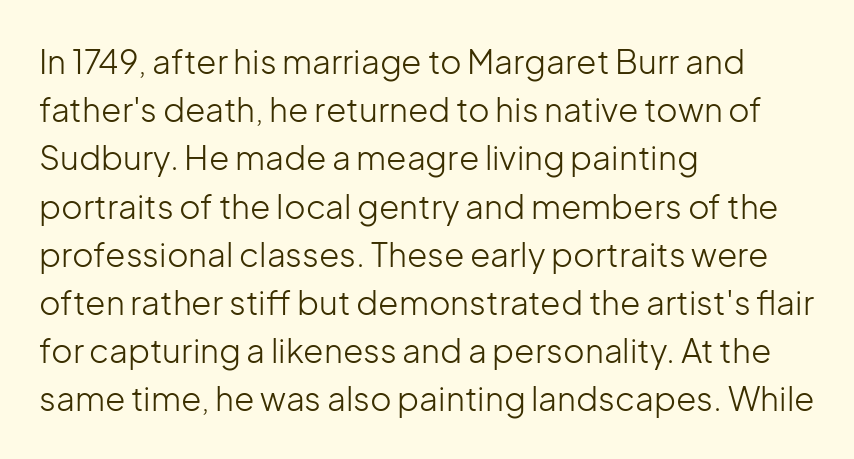
Q: Is the text bold? A: No.
Q: Is the text italic (slanted)? A: No, it is upright.
Q: Is the typeface a serif or a sans-serif typeface? A: Sans-serif.
Q: Is the text underlined? A: No.
Q: How is the paragraph aligned? A: Left-aligned.
Q: Is the spacing between letters normal or unusually wide? A: Normal.
Q: Is the spacing between lines tight, normal or loose? A: Normal.
Q: Width (condensed, normal, or wide)? A: Normal.
Q: Stroke contrast? A: Low.
Q: x-height? A: Medium.
Q: Monospaced? A: No.
